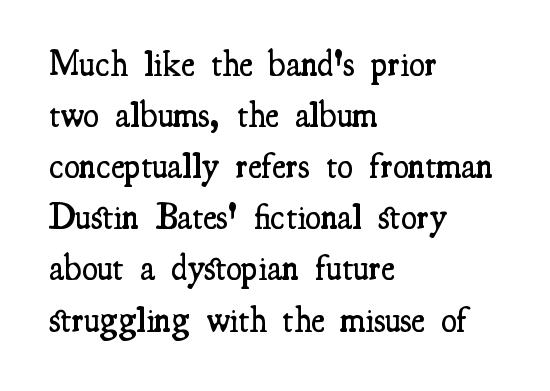
The image shows 36 px semibold, condensed serif type, upright; set left-aligned, normal line spacing (1.42x), normal letter spacing, not underlined; medium stroke contrast and a small x-height.
